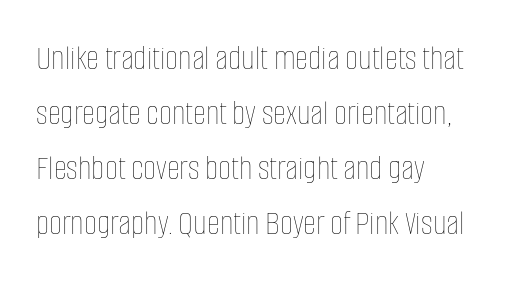
{"italic": "no", "bold": "no", "weight": "thin", "width": "condensed", "stroke_contrast": "low", "x_height": "large", "monospaced": "no", "underline": "no", "align": "left", "line_spacing": "normal", "line_spacing_ratio": 1.53, "letter_spacing": "normal", "letter_spacing_em": 0.0, "glyph_px": 36}
